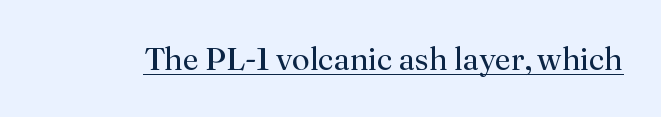
Q: Is the text bold? A: No.
Q: Is the text italic (slanted)? A: No, it is upright.
Q: Is the typeface a serif or a sans-serif typeface? A: Serif.
Q: Is the text underlined? A: Yes.
Q: Is the spacing between letters normal or unusually wide? A: Normal.
Q: Width (condensed, normal, or wide)? A: Normal.
Q: Stroke contrast? A: Medium.
Q: x-height? A: Small.
Q: Monospaced? A: No.
